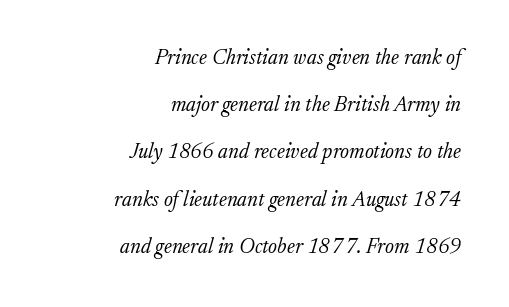
Q: Is the text bold? A: No.
Q: Is the text italic (slanted)? A: Yes, it leans right by about 17 degrees.
Q: Is the text underlined? A: No.
Q: How is the paragraph aligned? A: Right-aligned.
Q: Is the spacing between letters normal or unusually wide? A: Normal.
Q: Is the spacing between lines tight, normal or loose? A: Loose.
